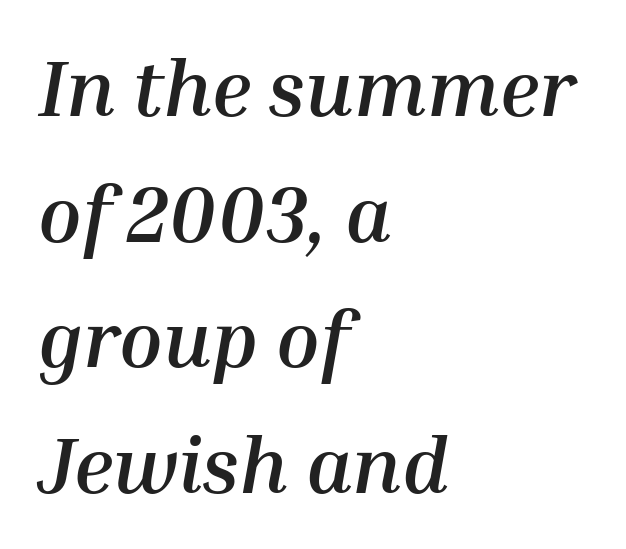
The image shows 79 px semibold type, italic (leaning right); set left-aligned, normal line spacing (1.59x), normal letter spacing, not underlined; medium stroke contrast and a medium x-height.
